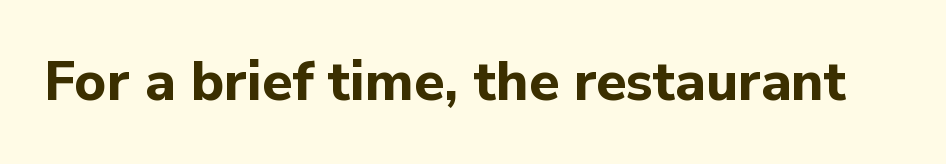
{"serif": "no", "italic": "no", "bold": "yes", "weight": "bold", "width": "normal", "stroke_contrast": "low", "x_height": "medium", "monospaced": "no", "underline": "no", "letter_spacing": "normal", "letter_spacing_em": 0.0, "glyph_px": 55}
